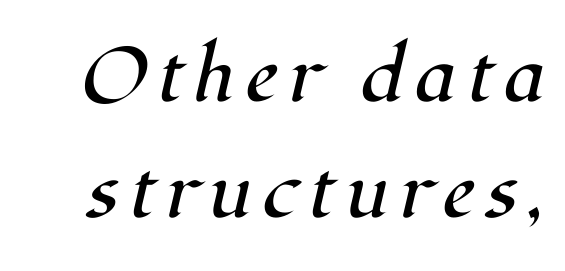
The image shows 76 px regular-weight serif type, italic (leaning right); set normal line spacing (1.53x), not underlined; high stroke contrast and a medium x-height.
